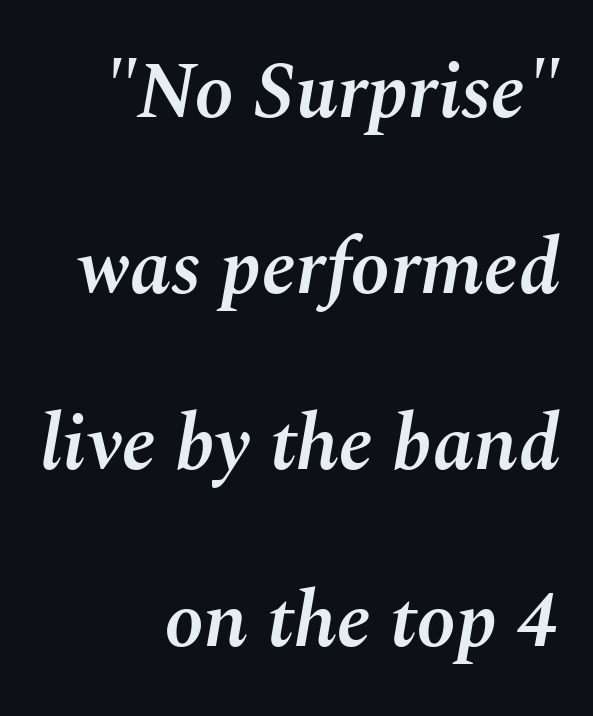
Designer's note — italics engaged. The face used here is rendered with its standard letterfit. The area under the type is left untouched. The passage shown is semibold, sitting just below true bold. Loosely led — the rows are spread out. You could not count columns in this text — the font is proportionally spaced.
